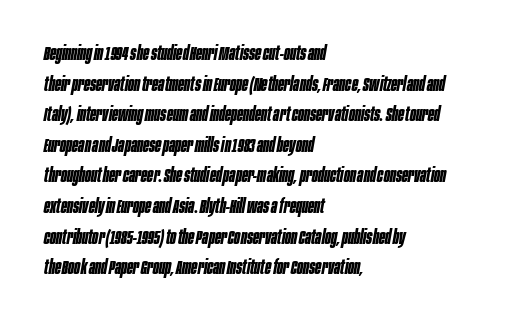
Q: Is the text bold? A: Yes.
Q: Is the text italic (slanted)? A: Yes, it leans right by about 10 degrees.
Q: Is the text underlined? A: No.
Q: How is the paragraph aligned? A: Left-aligned.
Q: Is the spacing between letters normal or unusually wide? A: Normal.
Q: Is the spacing between lines tight, normal or loose? A: Normal.
